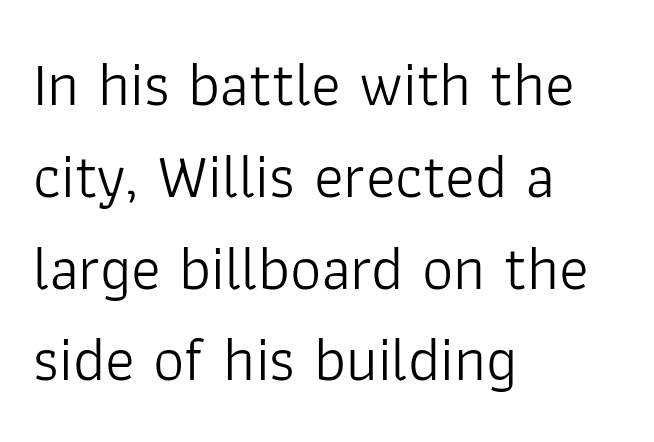
The letters advance in unequal steps, a hallmark of proportional type. This sample uses plain, unmodified letter spacing. Bare-footed words on every line. The text block is weighted toward the left margin, trailing off unevenly rightward. Nothing sits at the stroke ends, so this counts as sans-serif. This reads as an unemphasized weight, regular at the heaviest.
